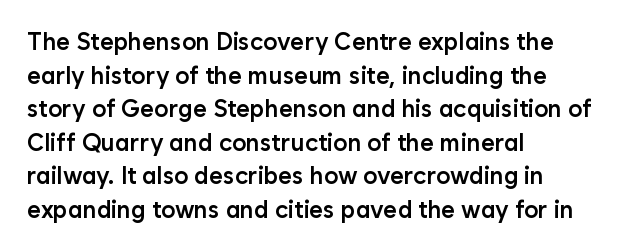
The image shows 24 px text type, upright; set left-aligned, normal line spacing (1.4x), normal letter spacing, not underlined.
